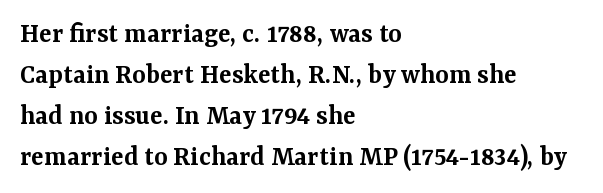
Q: Is the text bold? A: Semi-bold.
Q: Is the text italic (slanted)? A: No, it is upright.
Q: Is the typeface a serif or a sans-serif typeface? A: Serif.
Q: Is the text underlined? A: No.
Q: How is the paragraph aligned? A: Left-aligned.
Q: Is the spacing between letters normal or unusually wide? A: Normal.
Q: Is the spacing between lines tight, normal or loose? A: Normal.
Q: Width (condensed, normal, or wide)? A: Normal.
Q: Stroke contrast? A: Medium.
Q: x-height? A: Medium.
Q: Monospaced? A: No.
